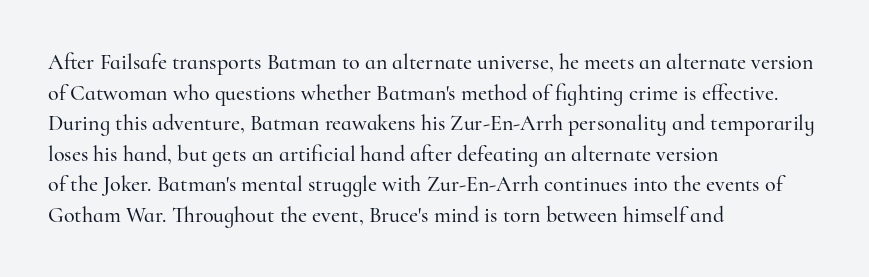
Q: Is the text italic (slanted)? A: No, it is upright.
Q: Is the text underlined? A: No.
Q: How is the paragraph aligned? A: Left-aligned.
Q: Is the spacing between letters normal or unusually wide? A: Normal.
Q: Is the spacing between lines tight, normal or loose? A: Normal.
